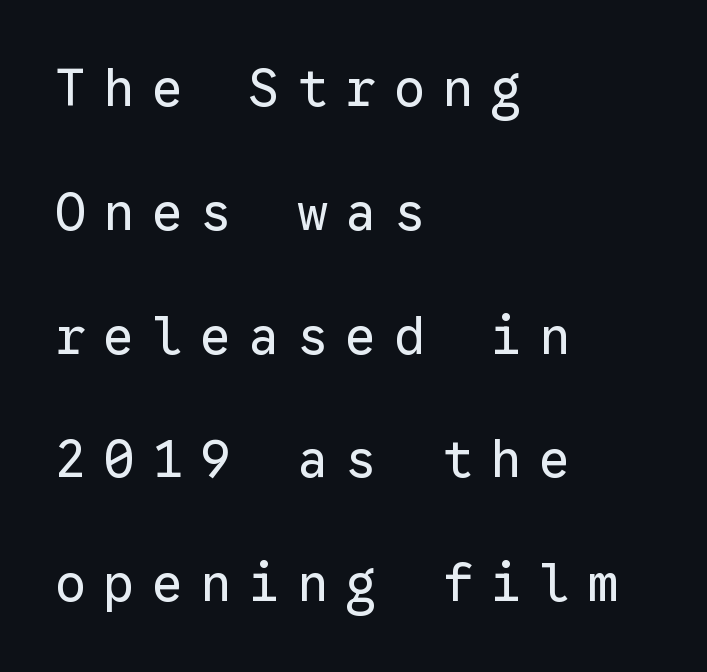
Looks like terminal output: every glyph gets an equal slot. Honestly, there is no underline to notice here at all. Characters remain perfectly vertical along every line. Notice the wide empty band between every row — that's loose leading. These lines are set flush left with a ragged right edge. The font family rendered here belongs to the sans-serif group.
